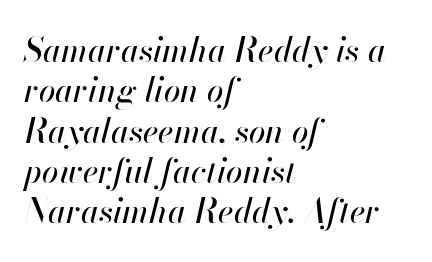
The image shows 33 px text type, italic (leaning right); set left-aligned, line spacing 1.22x, normal letter spacing, not underlined; high stroke contrast and a small x-height.
